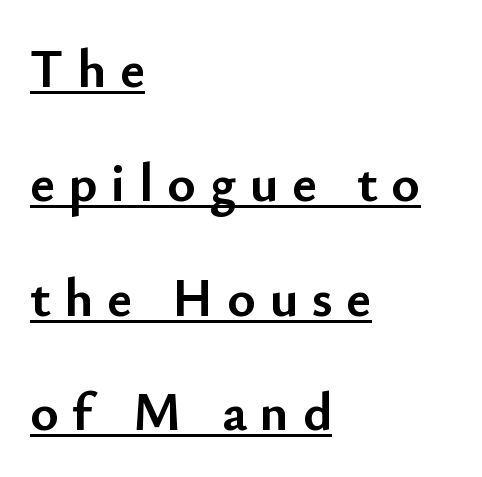
{"serif": "no", "italic": "no", "bold": "yes", "weight": "semibold", "width": "normal", "stroke_contrast": "low", "x_height": "small", "monospaced": "no", "underline": "yes", "align": "left", "line_spacing": "loose", "line_spacing_ratio": 2.12, "letter_spacing": "wide", "letter_spacing_em": 0.25, "glyph_px": 54}
